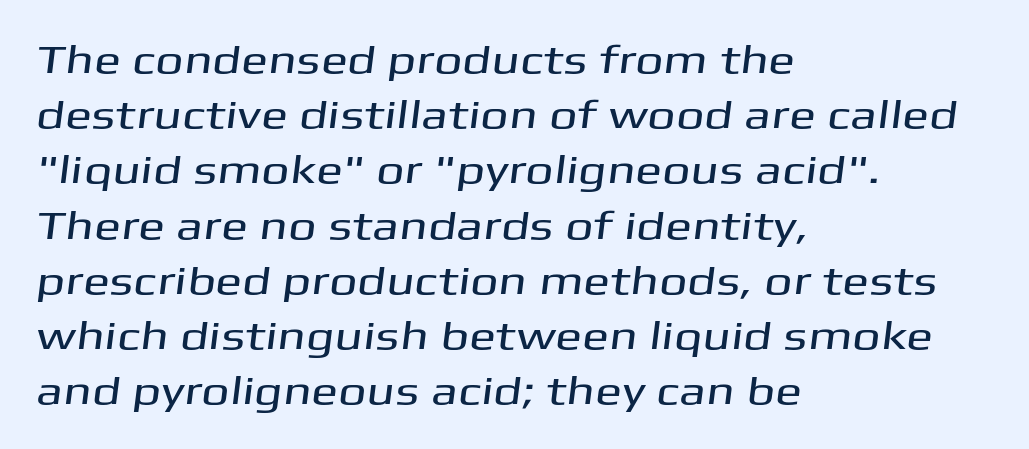
Q: Is the typeface a serif or a sans-serif typeface? A: Sans-serif.
Q: Is the text underlined? A: No.
Q: How is the paragraph aligned? A: Left-aligned.
Q: Is the spacing between letters normal or unusually wide? A: Normal.
Q: Is the spacing between lines tight, normal or loose? A: Normal.
Q: Width (condensed, normal, or wide)? A: Wide.
Q: Stroke contrast? A: Medium.
Q: x-height? A: Medium.
Q: Monospaced? A: No.
